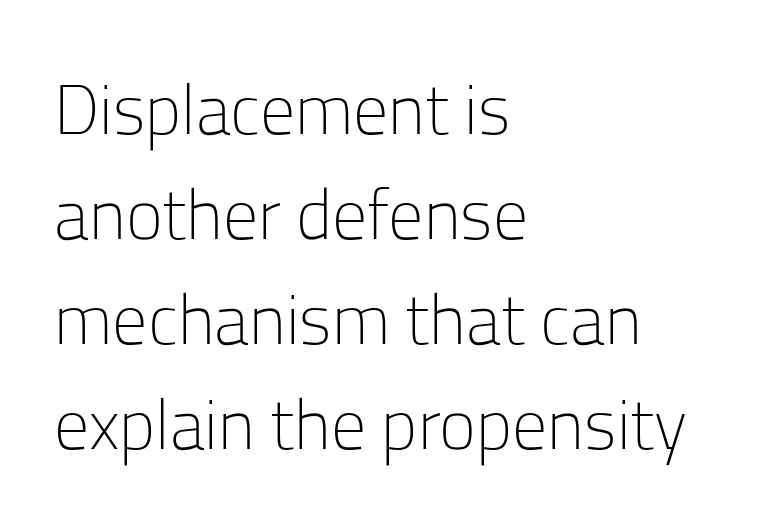
Inter-character spacing is left at the font's built-in metrics. Leftover space on each line is placed entirely after the last word. Quick note: not italic, upright. Evenly set lines give the paragraph a standard silhouette. The letters advance in unequal steps, a hallmark of proportional type.
